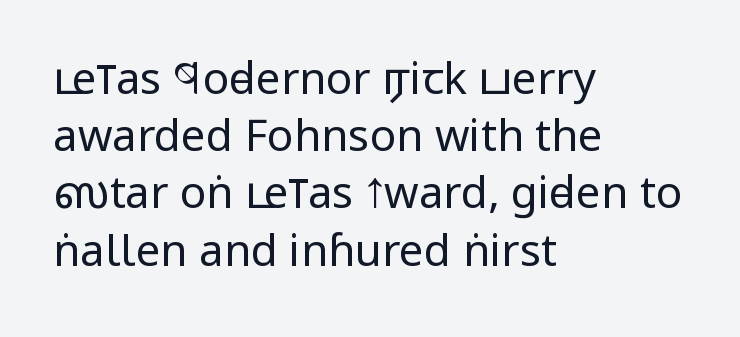
Does the copy run flush right? No — it runs flush left. The type family on display is of the sans-serif kind. No chunkiness to these letters — they're not bold. Tall strokes in this sample are plumb rather than angled.
